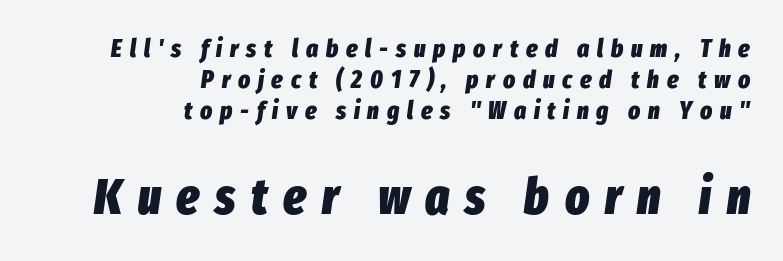
The face used here is proportionally spaced, like ordinary book or web type. Successive baselines arrive at the customary interval. Short and long lines alike share a common ending point at right. Substantial extra tracking has been applied to these lines. This is heavy type, rendered in bold.
